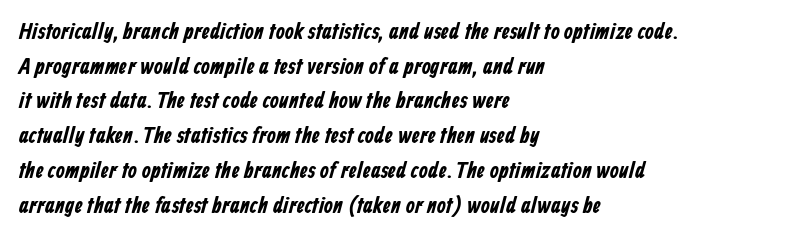
The image shows 23 px text type; set left-aligned, normal line spacing (1.51x), normal letter spacing, not underlined.
